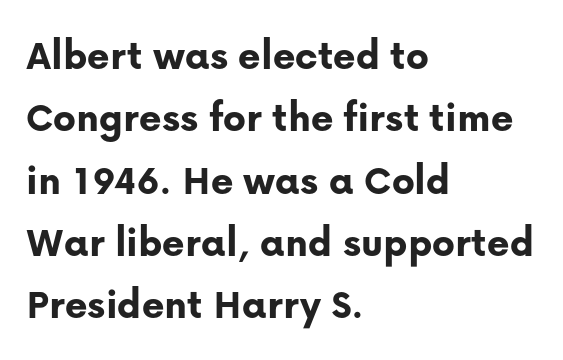
Q: Is the text bold? A: Yes.
Q: Is the text italic (slanted)? A: No, it is upright.
Q: Is the typeface a serif or a sans-serif typeface? A: Sans-serif.
Q: Is the text underlined? A: No.
Q: How is the paragraph aligned? A: Left-aligned.
Q: Is the spacing between letters normal or unusually wide? A: Normal.
Q: Is the spacing between lines tight, normal or loose? A: Normal.
Q: Width (condensed, normal, or wide)? A: Normal.
Q: Stroke contrast? A: Low.
Q: x-height? A: Medium.
Q: Monospaced? A: No.
